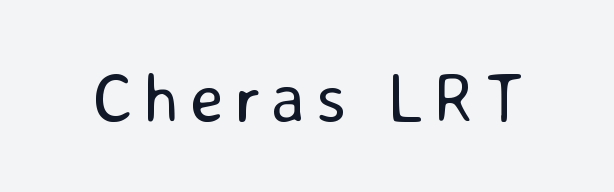
The image shows 69 px regular-weight sans-serif type, upright; set not underlined; low stroke contrast and a medium x-height.
